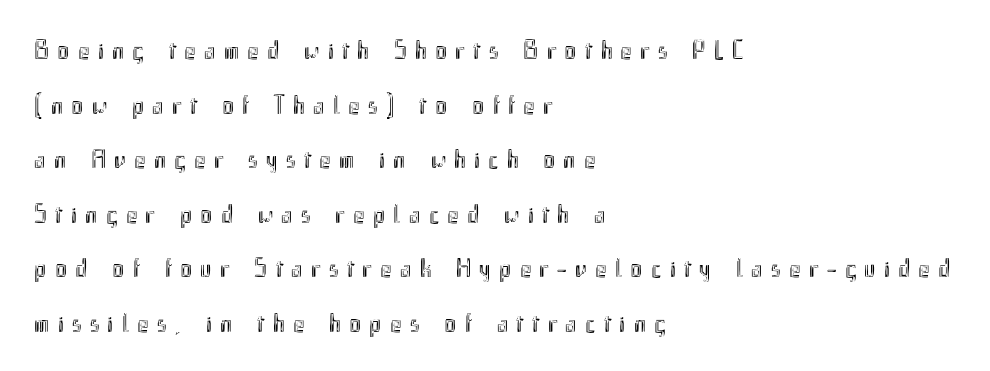
The image shows 27 px text type, upright; set left-aligned, loose line spacing (2.02x), unusually wide letter spacing (+0.31 em), not underlined.
